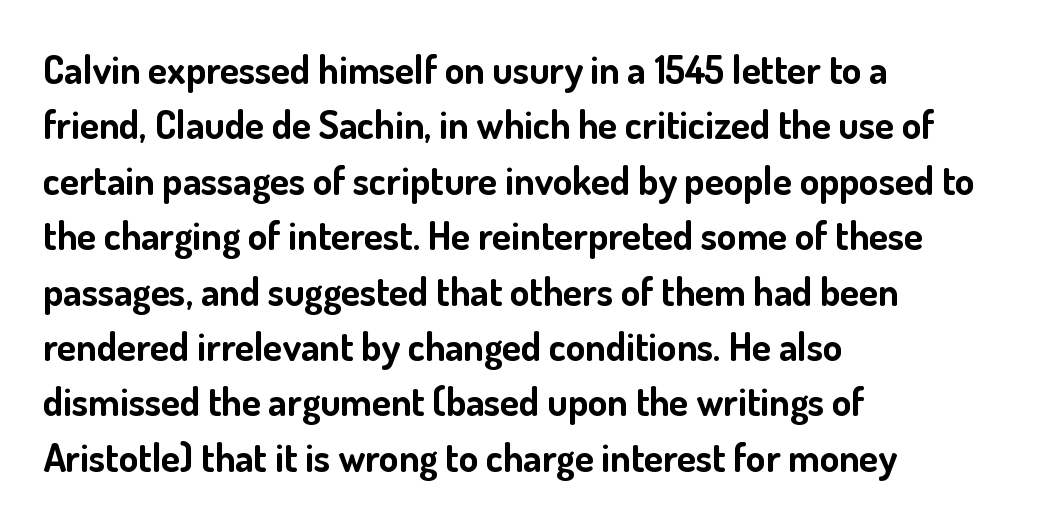
The image shows 39 px bold sans-serif type, upright; set left-aligned, normal line spacing (1.42x), normal letter spacing, not underlined; low stroke contrast and a small x-height.
